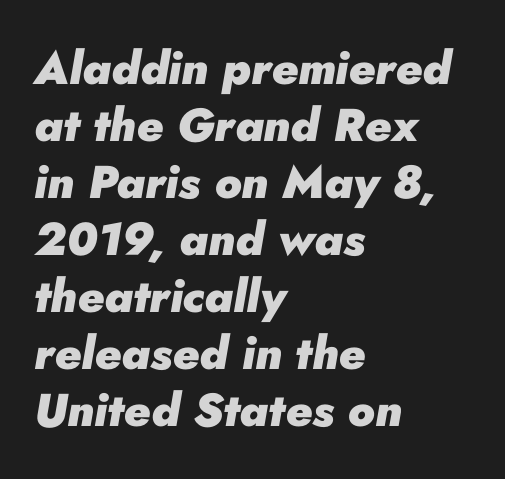
The image shows 46 px heavy type, italic (leaning right); set left-aligned, line spacing 1.24x, normal letter spacing, not underlined; low stroke contrast and a small x-height.
